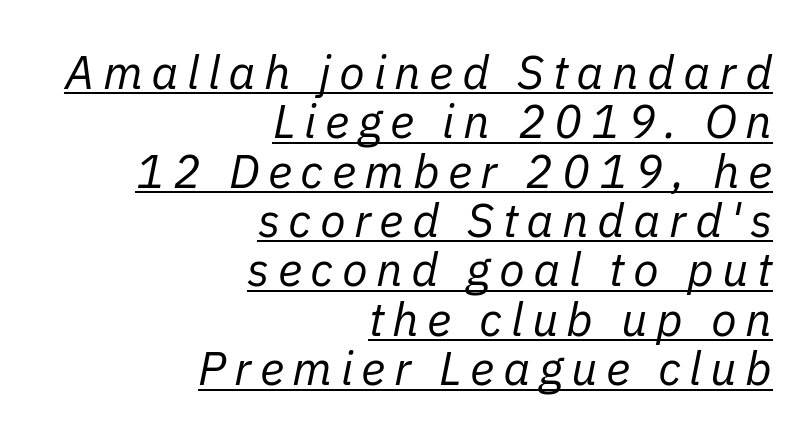
These lines were composed using italics. Do the characters align in a grid? No, the font is proportional. Leading: reduced. The weight tops out at a normal text grade. This sample carries an underscore along the baseline area.
